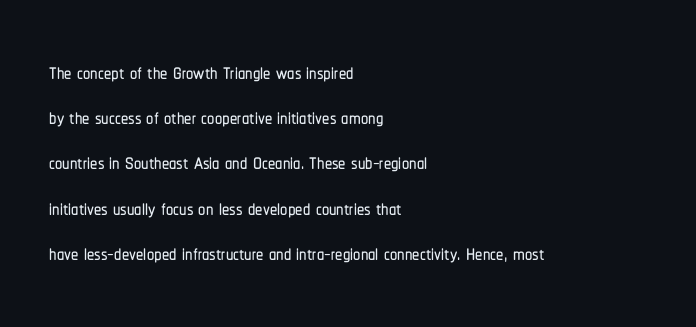
The image shows 29 px condensed sans-serif type, upright; set left-aligned, normal line spacing (1.56x), normal letter spacing, not underlined; low stroke contrast and a medium x-height.
